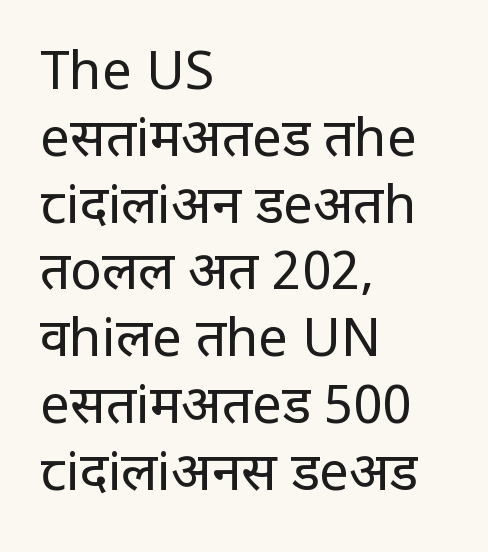
The image shows 53 px regular-weight, condensed sans-serif type, upright; set left-aligned, normal line spacing (1.26x), normal letter spacing, not underlined; low stroke contrast and a large x-height.
